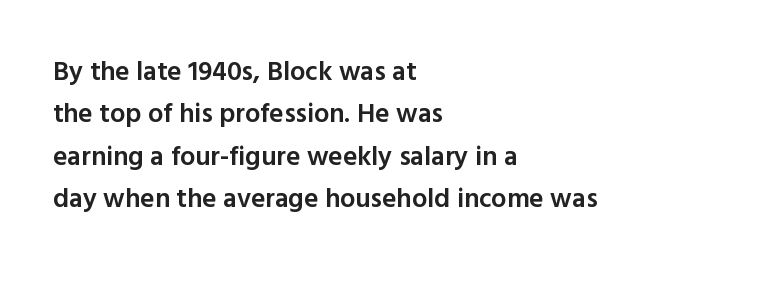
The image shows 27 px text type, upright; set left-aligned, normal line spacing (1.57x), normal letter spacing, not underlined.
